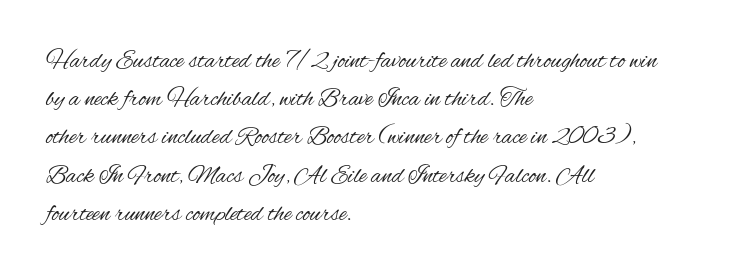
Q: Is the text bold? A: No.
Q: Is the text italic (slanted)? A: Yes.
Q: Is the text underlined? A: No.
Q: How is the paragraph aligned? A: Left-aligned.
Q: Is the spacing between letters normal or unusually wide? A: Normal.
Q: Is the spacing between lines tight, normal or loose? A: Normal.
